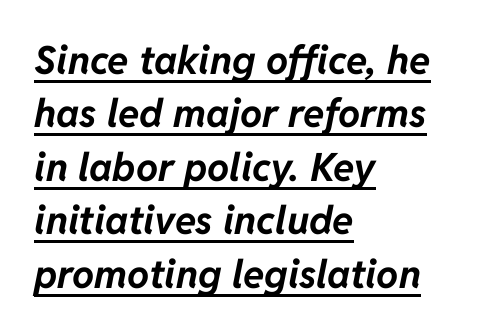
Q: Is the text bold? A: Yes.
Q: Is the text italic (slanted)? A: Yes, it leans right by about 11 degrees.
Q: Is the text underlined? A: Yes.
Q: How is the paragraph aligned? A: Left-aligned.
Q: Is the spacing between letters normal or unusually wide? A: Normal.
Q: Is the spacing between lines tight, normal or loose? A: Normal.
Q: Width (condensed, normal, or wide)? A: Normal.
Q: Stroke contrast? A: Low.
Q: x-height? A: Medium.
Q: Monospaced? A: No.
